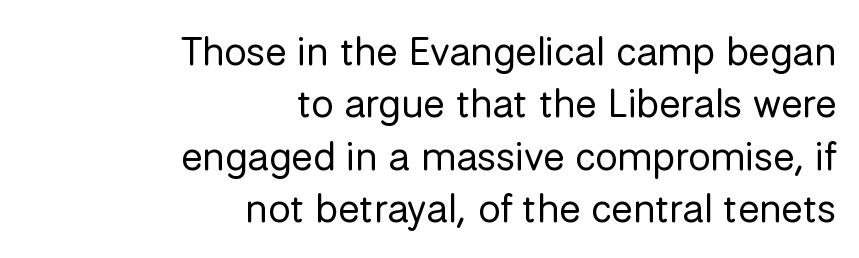
Line ends are locked; line starts wander. Do the characters align in a grid? No, the font is proportional. Heaviness? Minimal to ordinary, like unemphasized prose. The zone under the glyphs is completely vacant. Note: no serifs on the glyphs. The tracking reads as untouched default to a designer's eye.
